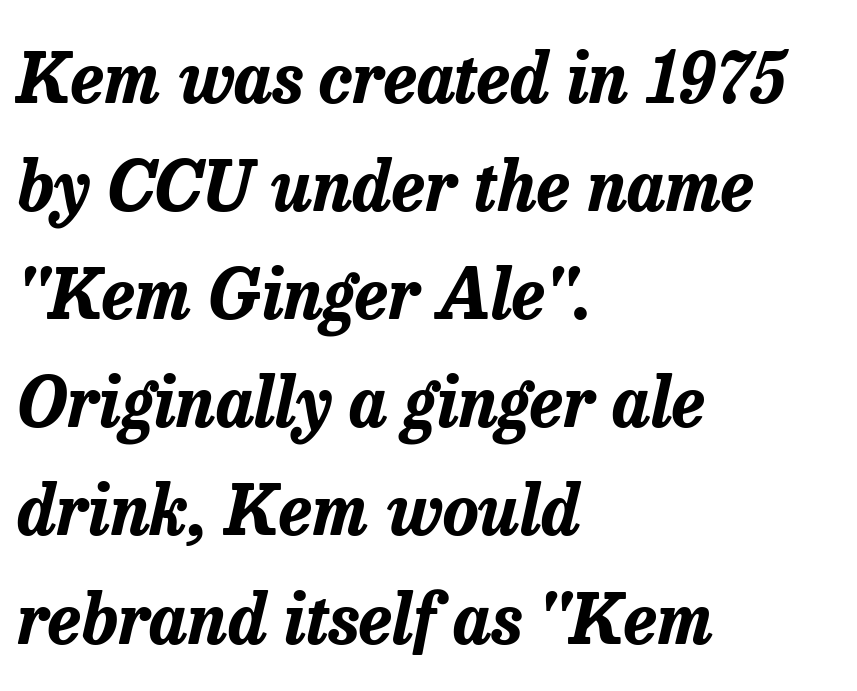
The image shows 68 px bold type, italic (leaning right); set left-aligned, normal line spacing (1.59x), normal letter spacing, not underlined; low stroke contrast and a medium x-height.
